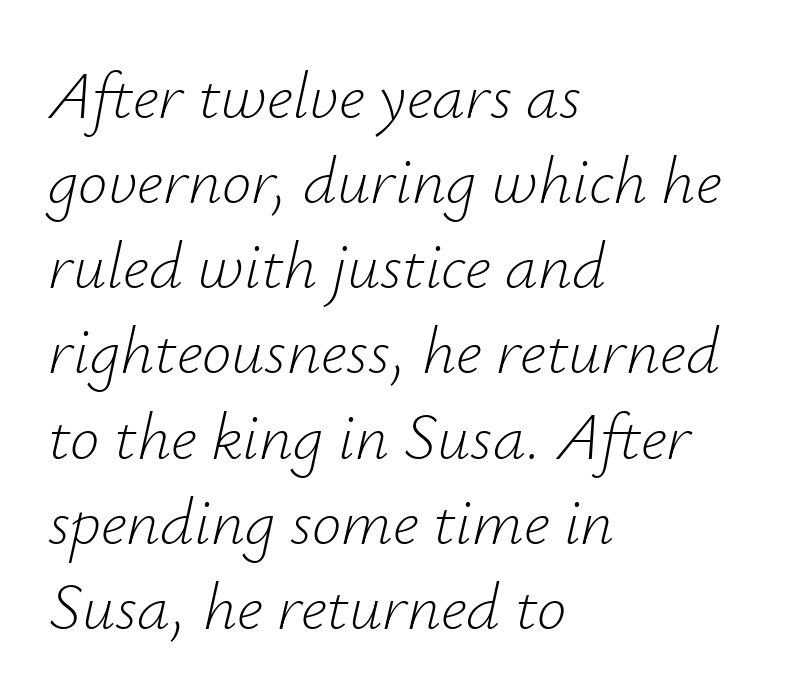
The space directly below the letters is spotless. These lines sit exactly where default settings would place them. The typesetting does not lean heavy: it is not bold. Each line starts at the same left margin while the right side varies. A typesetter would call this zero additional tracking. Here the designer chose a conventional face with non-uniform glyph widths.
